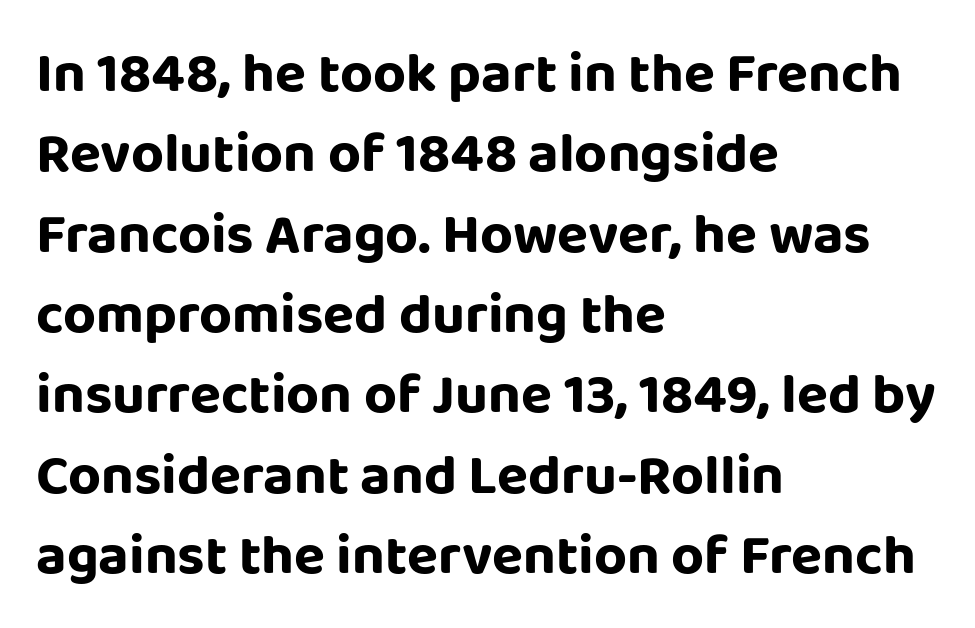
The image shows 57 px sans-serif type, upright; set left-aligned, normal line spacing (1.41x), normal letter spacing, not underlined; low stroke contrast and a large x-height.
